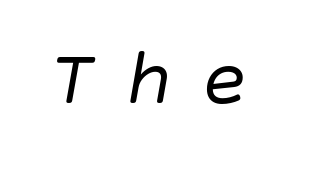
The image shows 79 px regular-weight type, italic (leaning right); set unusually wide letter spacing (+0.37 em), not underlined; low stroke contrast and a large x-height.
